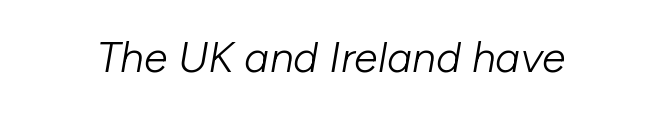
{"italic": "yes", "lean": "right", "slant_degrees": 10, "bold": "no", "weight": "light", "width": "normal", "stroke_contrast": "low", "x_height": "medium", "monospaced": "no", "underline": "no", "letter_spacing": "normal", "letter_spacing_em": 0.0, "glyph_px": 43}
